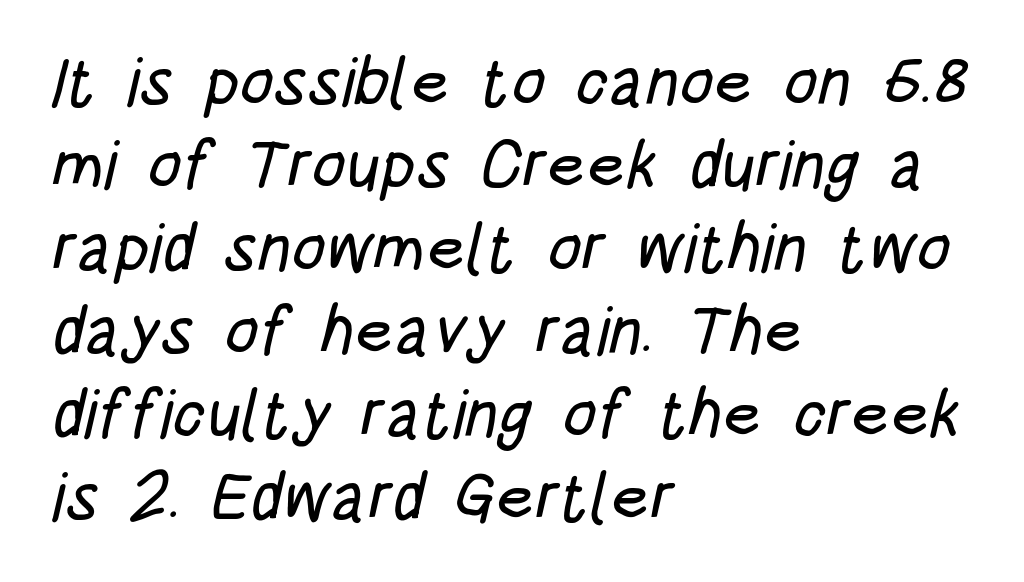
The image shows 67 px condensed sans-serif type; set left-aligned, line spacing 1.24x, normal letter spacing, not underlined; low stroke contrast and a large x-height.
